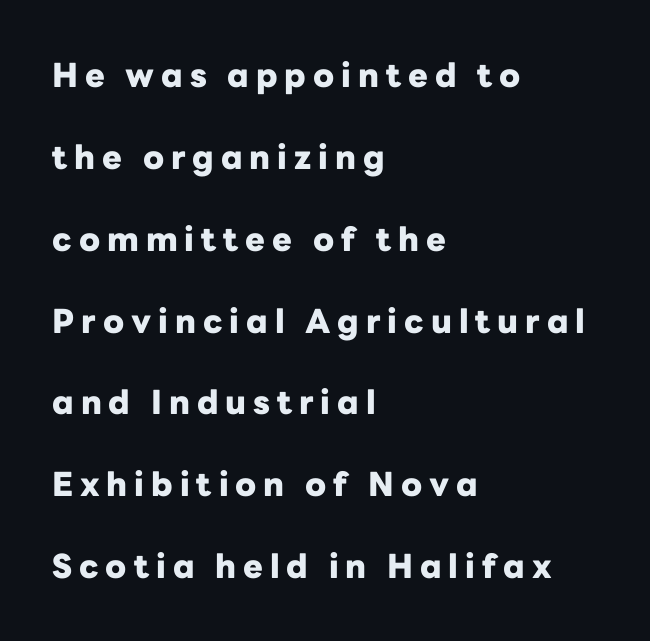
The letterforms stand isolated, each surrounded by extra space. Ascenders rise straight up at ninety degrees. Has an underline been added? It has not. These lines are rendered in a variable-pitch font. The block of text is sparse from top to bottom, with ample space between rows.
